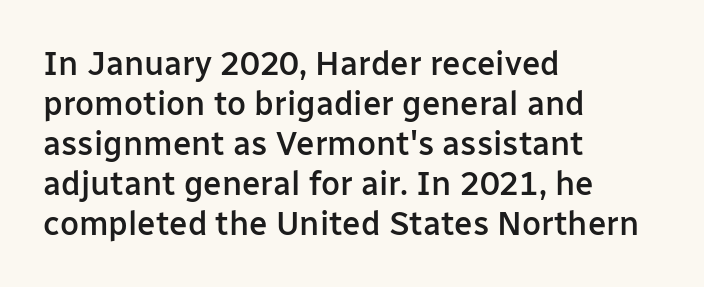
The image shows 33 px semibold sans-serif type, upright; set left-aligned, line spacing 1.21x, normal letter spacing, not underlined; low stroke contrast and a medium x-height.
